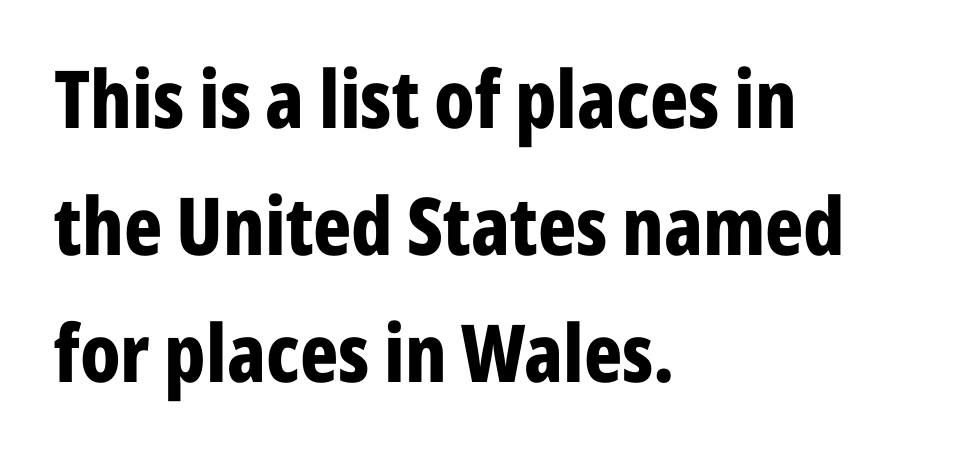
Q: Is the text bold? A: Yes.
Q: Is the text italic (slanted)? A: No, it is upright.
Q: Is the typeface a serif or a sans-serif typeface? A: Sans-serif.
Q: Is the text underlined? A: No.
Q: How is the paragraph aligned? A: Left-aligned.
Q: Is the spacing between letters normal or unusually wide? A: Normal.
Q: Is the spacing between lines tight, normal or loose? A: Normal.
Q: Width (condensed, normal, or wide)? A: Condensed.
Q: Stroke contrast? A: Low.
Q: x-height? A: Medium.
Q: Monospaced? A: No.
